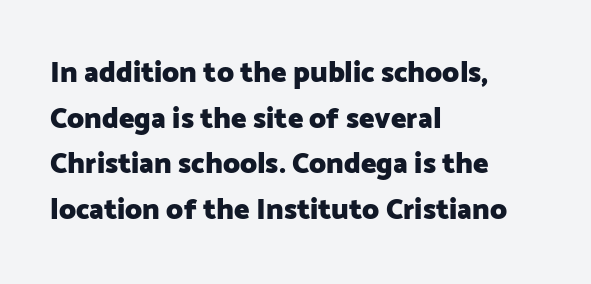
The image shows 29 px heavy sans-serif type, upright; set left-aligned, normal line spacing (1.57x), normal letter spacing, not underlined; low stroke contrast and a medium x-height.
